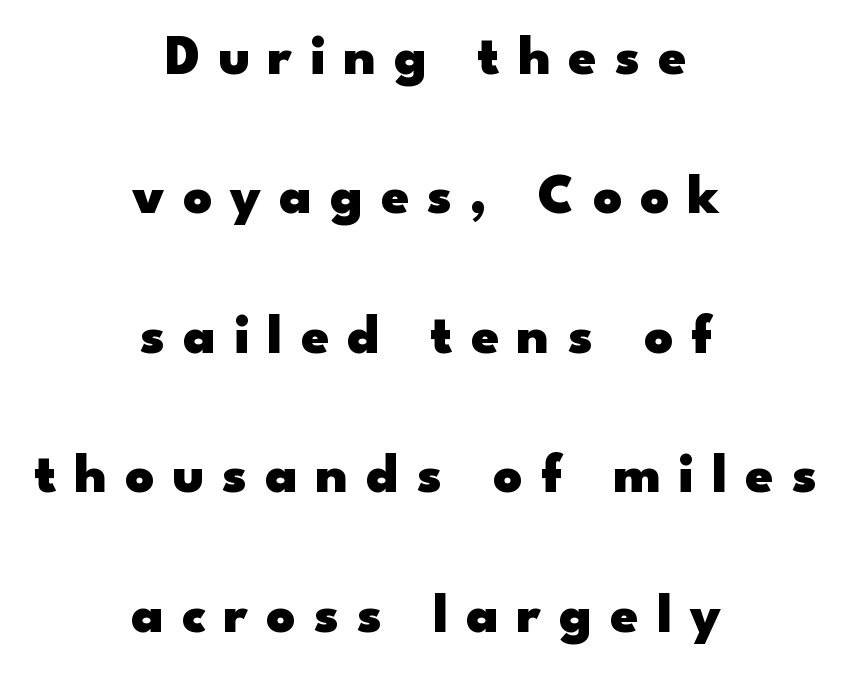
Each letter keeps its own natural width here, so spacing adapts to shape. What weight is shown? A full bold with thick strokes. Notice how the passage keeps no hard edge, just a central spine. The lines are spread far apart with generous leading. Rule under the text: the space is simply empty.
